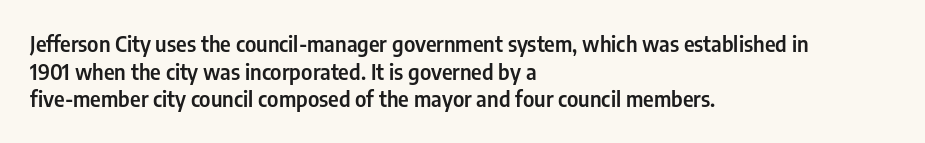
Q: Is the text italic (slanted)? A: No, it is upright.
Q: Is the text underlined? A: No.
Q: How is the paragraph aligned? A: Left-aligned.
Q: Is the spacing between letters normal or unusually wide? A: Normal.
Q: Is the spacing between lines tight, normal or loose? A: Normal.
